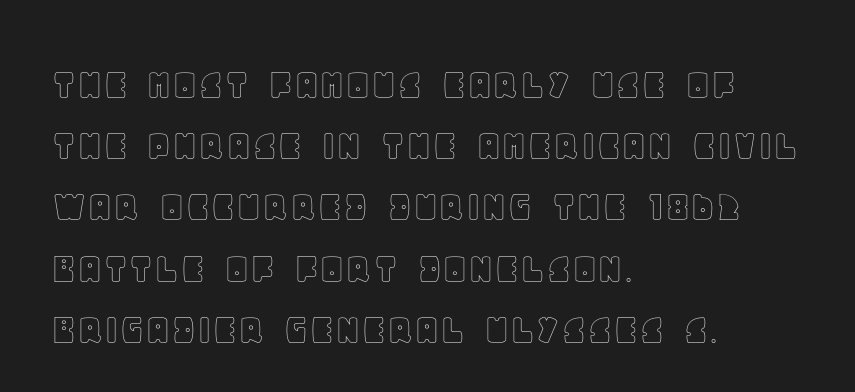
The passage shown is typed in a proportional face where columns would drift. The foot of each line stays bare and open. Between one letter and the next there's only the usual sliver of space. Notice how descenders clear the ascenders below comfortably — that's standard leading.
